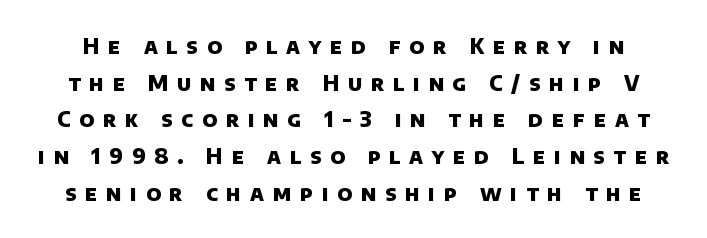
{"bold": "yes", "underline": "no", "line_spacing_ratio": 1.75, "letter_spacing": "wide", "letter_spacing_em": 0.42, "glyph_px": 21}
